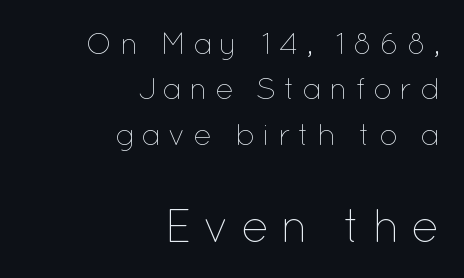
Q: Is the text bold? A: No.
Q: Is the text italic (slanted)? A: No, it is upright.
Q: Is the text underlined? A: No.
Q: How is the paragraph aligned? A: Right-aligned.
Q: Is the spacing between letters normal or unusually wide? A: Unusually wide.
Q: Is the spacing between lines tight, normal or loose? A: Normal.
Q: Which block of text is set in a larger size, the first (top) or the second (bottom)? A: The second (bottom) one.
Q: Width (condensed, normal, or wide)? A: Normal.
Q: Stroke contrast? A: Low.
Q: x-height? A: Medium.
Q: Monospaced? A: No.
